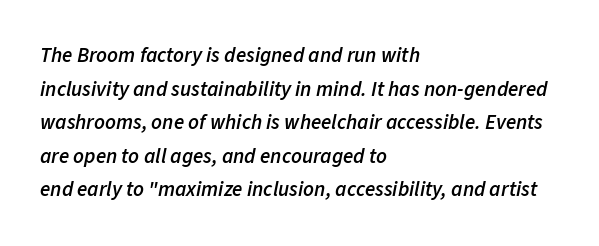
{"italic": "yes", "lean": "right", "slant_degrees": 11, "bold": "semi", "underline": "no", "align": "left", "line_spacing": "normal", "line_spacing_ratio": 1.6, "letter_spacing": "normal", "letter_spacing_em": 0.0, "glyph_px": 21}
